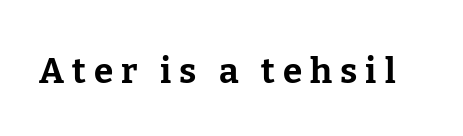
Unlike a clean sans, this face finishes its strokes with serifs. Pretty heavy lettering here — definitely bold. The area under the type is left untouched. Caption: expanded tracking, letters set apart. Does the lettering tilt? It doesn't — this is upright.
